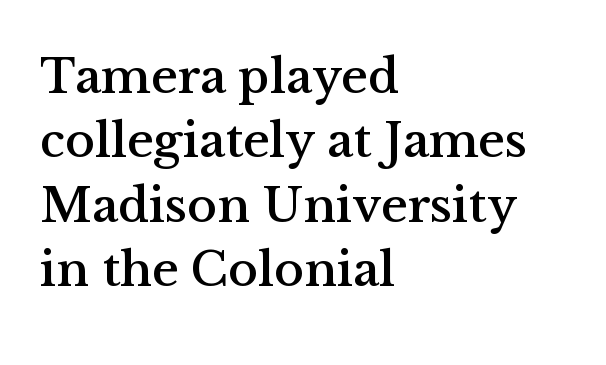
The image shows 50 px serif type, upright; set left-aligned, normal line spacing (1.29x), normal letter spacing, not underlined; medium stroke contrast and a medium x-height.
